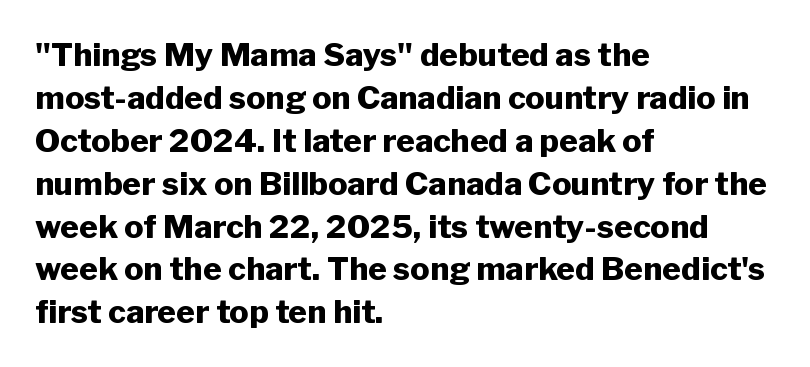
{"serif": "no", "italic": "no", "bold": "yes", "weight": "heavy", "width": "normal", "stroke_contrast": "low", "x_height": "medium", "monospaced": "no", "underline": "no", "align": "left", "line_spacing": "normal", "line_spacing_ratio": 1.34, "letter_spacing": "normal", "letter_spacing_em": 0.0, "glyph_px": 32}
